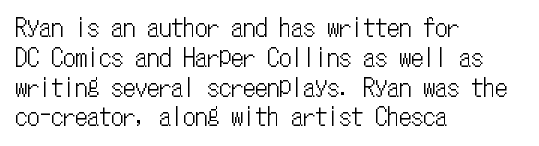
Q: Is the text italic (slanted)? A: No, it is upright.
Q: Is the text underlined? A: No.
Q: How is the paragraph aligned? A: Left-aligned.
Q: Is the spacing between letters normal or unusually wide? A: Normal.
